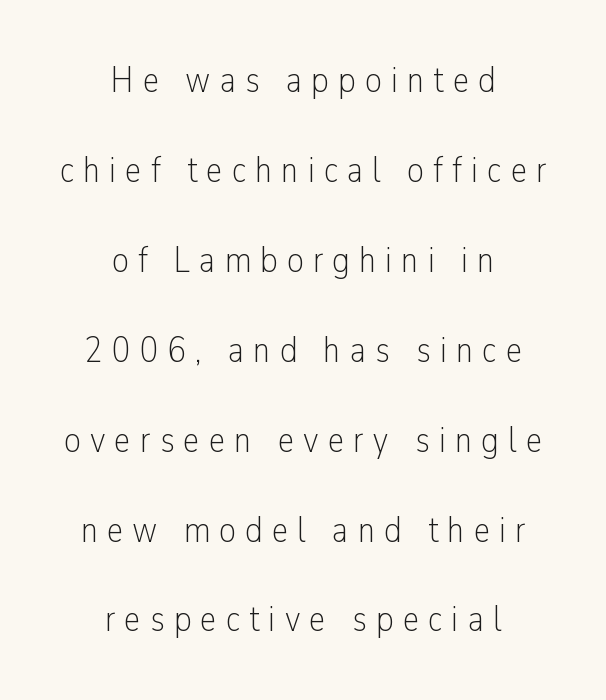
The image shows 37 px light, condensed sans-serif type, upright; set centered, loose line spacing (2.43x), unusually wide letter spacing (+0.25 em), not underlined; low stroke contrast and a medium x-height.
